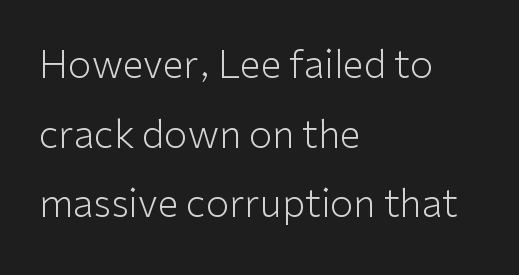
Short note: letters normally spaced. The letters advance in unequal steps, a hallmark of proportional type. Upright lettering throughout. Descenders hang freely into open space. The lines are quadded left.
